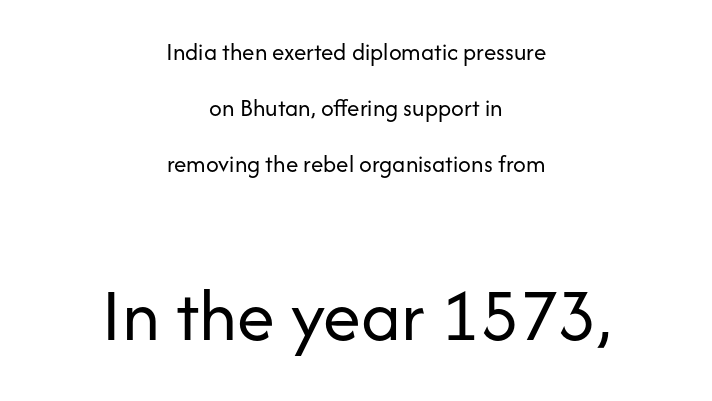
The horizontal fit of the characters is conventional and even. Italic? Not at all — the glyphs are vertical. Line spacing here is loose. A typesetter would label this face a sans. The passage shown is not underscored anywhere.
